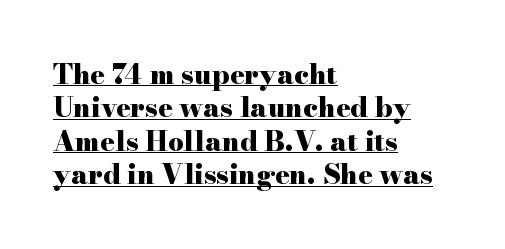
Q: Is the text bold? A: Yes.
Q: Is the text italic (slanted)? A: No, it is upright.
Q: Is the text underlined? A: Yes.
Q: How is the paragraph aligned? A: Left-aligned.
Q: Is the spacing between letters normal or unusually wide? A: Normal.
